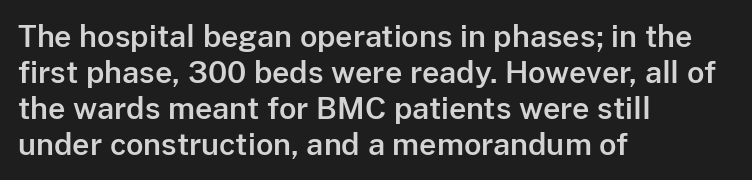
The image shows 30 px sans-serif type, upright; set left-aligned, line spacing 1.2x, normal letter spacing, not underlined; low stroke contrast and a medium x-height.
